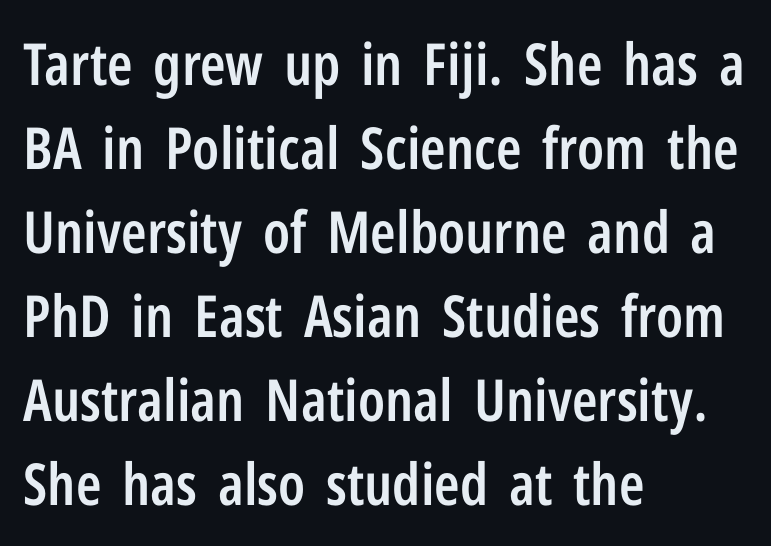
The image shows 58 px semibold, condensed sans-serif type, upright; set left-aligned, normal line spacing (1.45x), normal letter spacing, not underlined; low stroke contrast and a medium x-height.
